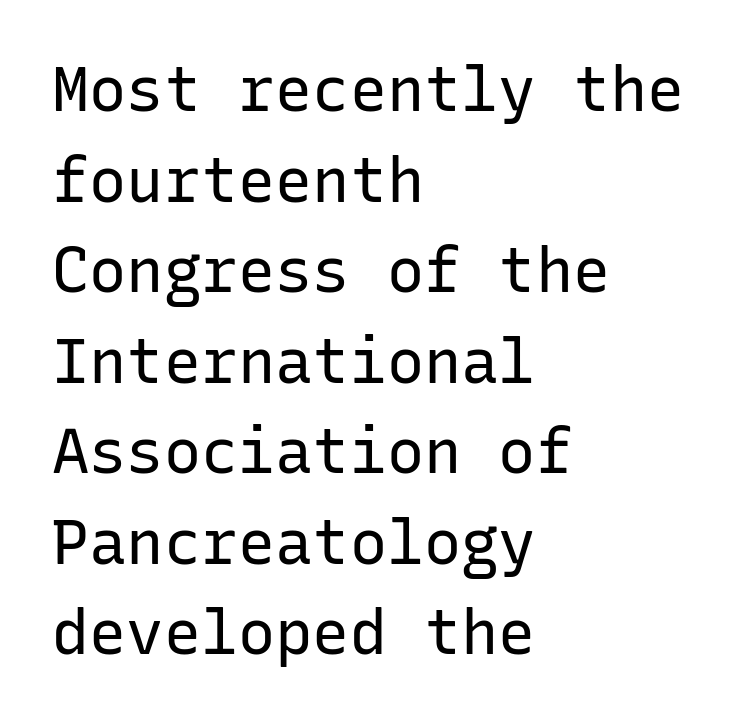
The image shows 62 px regular-weight sans-serif type, upright, monospaced; set left-aligned, normal line spacing (1.46x), normal letter spacing, not underlined; low stroke contrast and a medium x-height.
